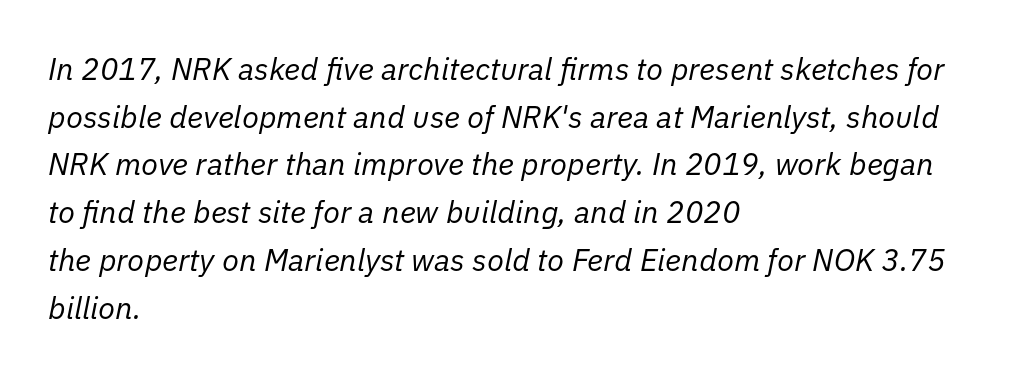
The paragraph has a hard left edge and a soft right edge. Stroke thickness stays within the range of a standard reading face or lighter. Between one letter and the next there's only the usual sliver of space. Unmarked baselines from the first word to the last. A typesetter would call this proportional, since set widths differ per character.
